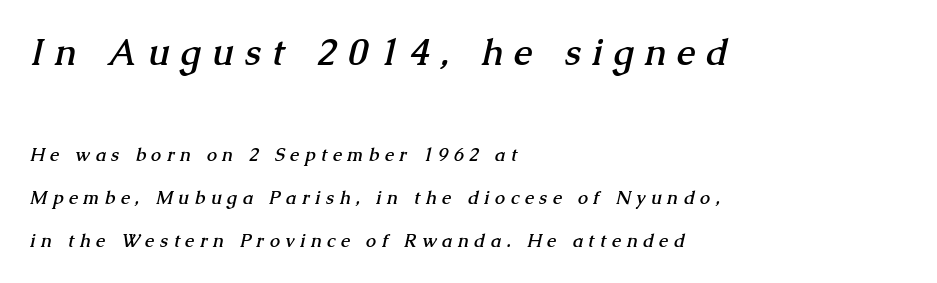
{"serif": "yes", "bold": "yes", "weight": "semibold", "width": "normal", "stroke_contrast": "medium", "x_height": "medium", "monospaced": "no", "underline": "no", "align": "left", "line_spacing": "loose", "line_spacing_ratio": 2.38, "letter_spacing": "wide", "letter_spacing_em": 0.32, "larger_block": "first", "size_ratio": 2.0, "glyph_px": 36}
